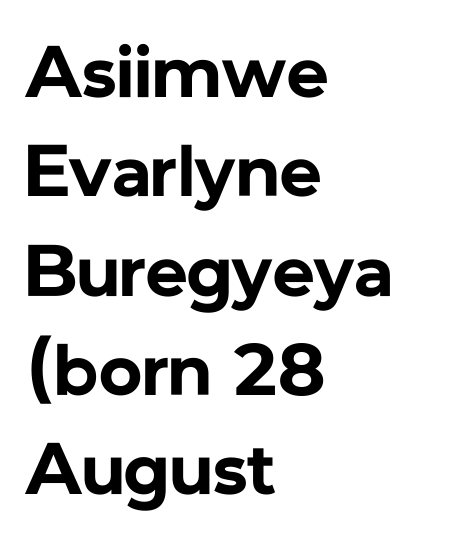
Check under the words: just untouched page. The letters advance in unequal steps, a hallmark of proportional type. Notice how the stems are strictly vertical — no italics here. Glyph-to-glyph distance matches everyday printed text.
